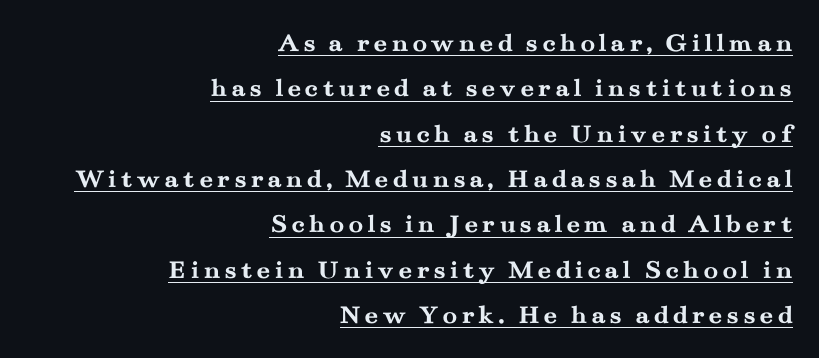
One-word summary of the alignment: right. Underlining? Definitely there. Posture: straight, roman, zero tilt. Compared with an ordinary text face, these strokes are far heavier — a full bold. The vertical gap from one line to the next is medium.
